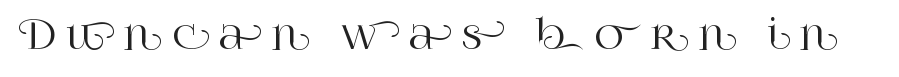
The image shows 40 px serif type, upright; set unusually wide letter spacing (+0.24 em), not underlined; high stroke contrast and a large x-height.
